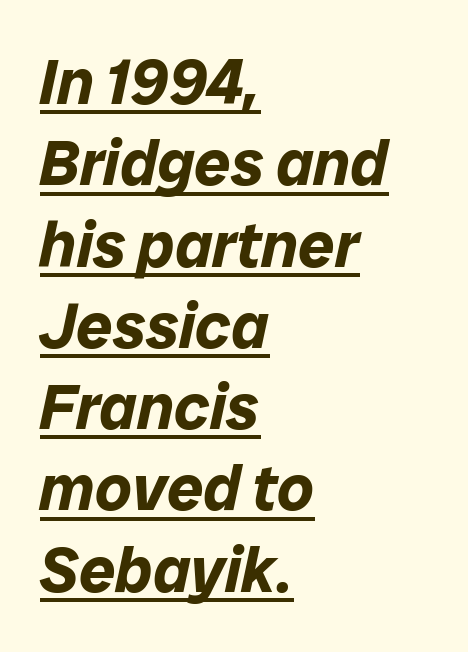
Q: Is the text bold? A: Yes.
Q: Is the text italic (slanted)? A: Yes, it leans right by about 12 degrees.
Q: Is the text underlined? A: Yes.
Q: How is the paragraph aligned? A: Left-aligned.
Q: Is the spacing between letters normal or unusually wide? A: Normal.
Q: Is the spacing between lines tight, normal or loose? A: Normal.
Q: Width (condensed, normal, or wide)? A: Normal.
Q: Stroke contrast? A: Low.
Q: x-height? A: Medium.
Q: Monospaced? A: No.
